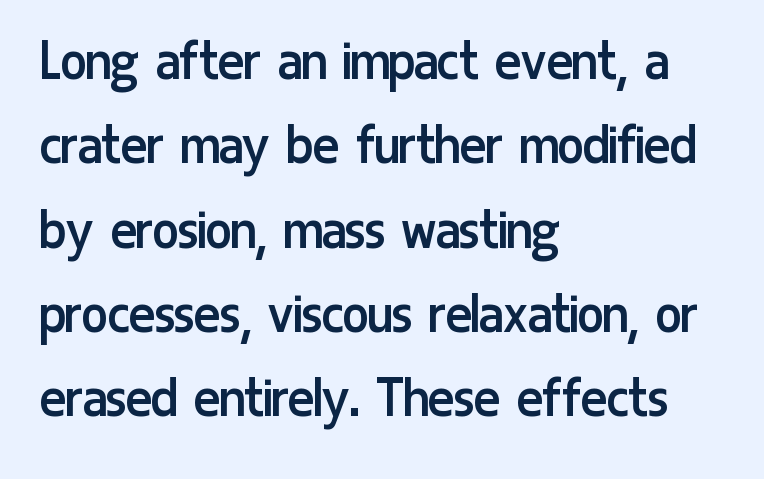
The image shows 62 px regular-weight, condensed sans-serif type, upright; set left-aligned, normal line spacing (1.36x), normal letter spacing, not underlined; low stroke contrast and a medium x-height.
